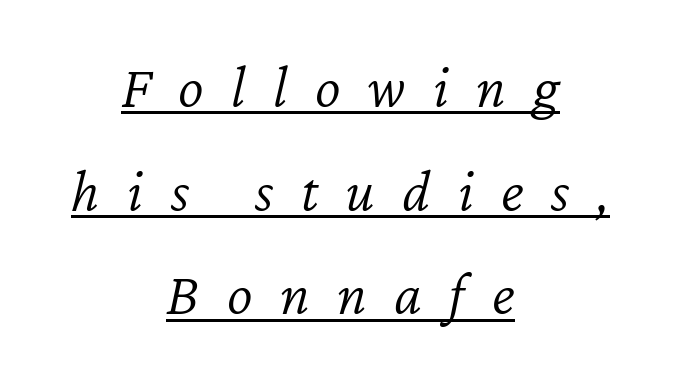
The image shows 61 px light type, italic (leaning right); set centered, normal line spacing (1.7x), unusually wide letter spacing (+0.45 em), underlined; low stroke contrast and a medium x-height.
